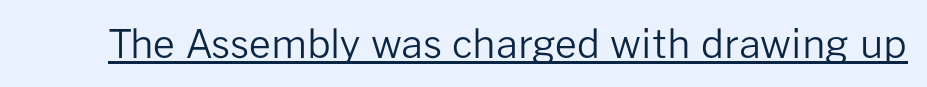
Q: Is the text bold? A: No.
Q: Is the text italic (slanted)? A: No, it is upright.
Q: Is the typeface a serif or a sans-serif typeface? A: Sans-serif.
Q: Is the text underlined? A: Yes.
Q: Is the spacing between letters normal or unusually wide? A: Normal.
Q: Width (condensed, normal, or wide)? A: Normal.
Q: Stroke contrast? A: Low.
Q: x-height? A: Medium.
Q: Monospaced? A: No.
